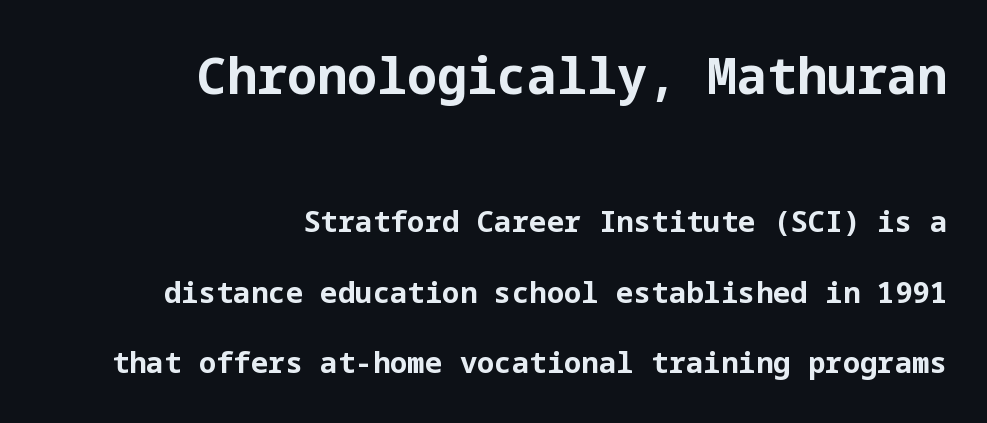
The image shows 50 px bold sans-serif type, upright; set right-aligned, loose line spacing (2.43x), normal letter spacing, not underlined; the first (top) block is 1.72x larger; low stroke contrast and a medium x-height.
